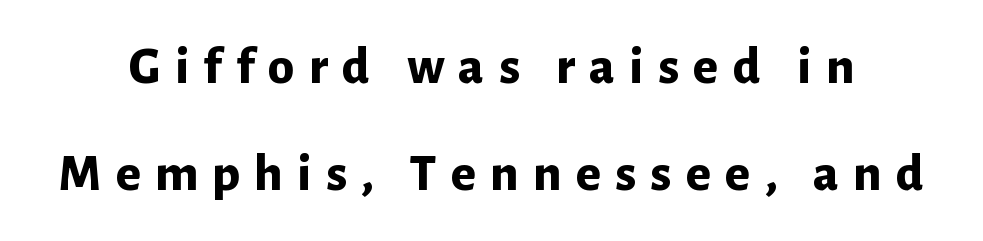
The image shows 53 px bold sans-serif type, upright; set loose line spacing (2.01x), unusually wide letter spacing (+0.27 em), not underlined; low stroke contrast and a medium x-height.
